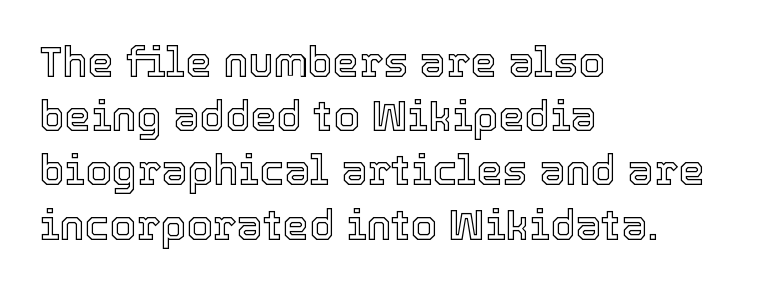
The image shows 42 px text type, upright; set left-aligned, normal line spacing (1.29x), normal letter spacing, not underlined; a medium x-height.
